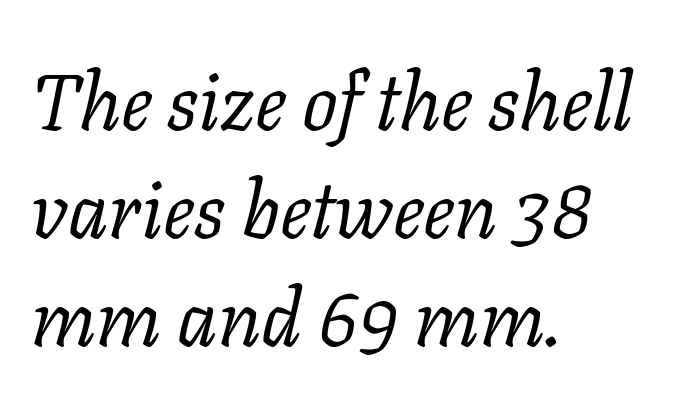
A student would call this left alignment; a typographer would say flush left, rag right. Is there much room between lines? A standard amount, neither cramped nor airy. Looks like regular typesetting: each glyph gets only the width it needs. Would a proofreader flag this as italicized? Yes.
